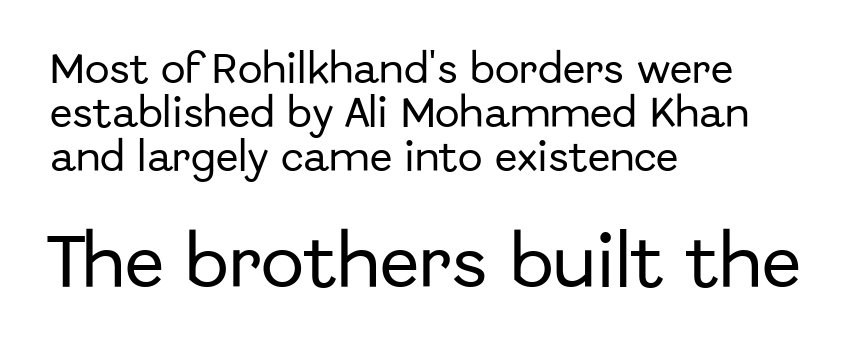
{"serif": "no", "italic": "no", "width": "normal", "stroke_contrast": "low", "x_height": "medium", "monospaced": "no", "underline": "no", "align": "left", "line_spacing": "normal", "line_spacing_ratio": 1.34, "letter_spacing": "normal", "letter_spacing_em": 0.0, "larger_block": "second", "size_ratio": 1.76, "glyph_px": 58}
